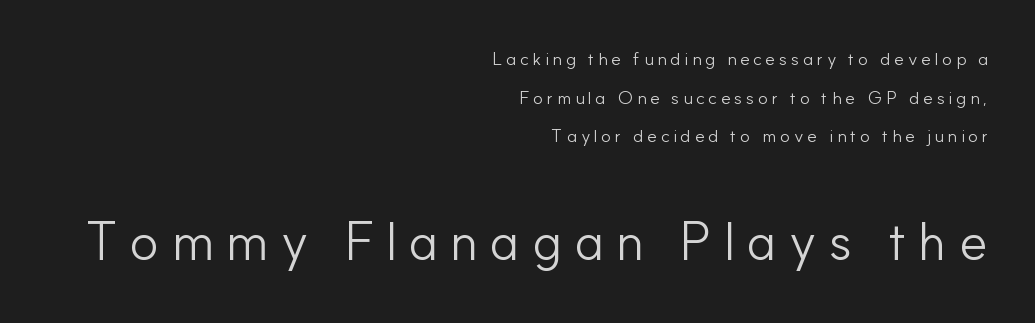
Q: Is the text bold? A: No.
Q: Is the text italic (slanted)? A: No, it is upright.
Q: Is the typeface a serif or a sans-serif typeface? A: Sans-serif.
Q: Is the text underlined? A: No.
Q: How is the paragraph aligned? A: Right-aligned.
Q: Is the spacing between letters normal or unusually wide? A: Unusually wide.
Q: Is the spacing between lines tight, normal or loose? A: Loose.
Q: Which block of text is set in a larger size, the first (top) or the second (bottom)? A: The second (bottom) one.
Q: Width (condensed, normal, or wide)? A: Normal.
Q: Stroke contrast? A: Low.
Q: x-height? A: Small.
Q: Monospaced? A: No.
